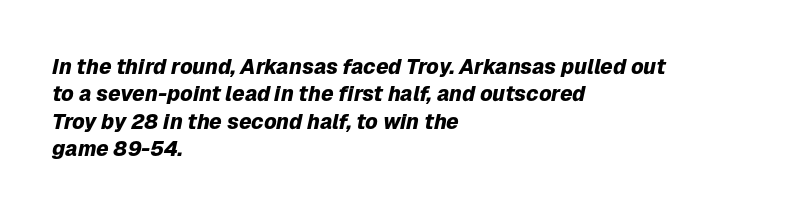
{"italic": "yes", "lean": "right", "slant_degrees": 12, "bold": "yes", "underline": "no", "align": "left", "line_spacing": "normal", "line_spacing_ratio": 1.3, "letter_spacing": "normal", "letter_spacing_em": 0.0, "glyph_px": 21}
